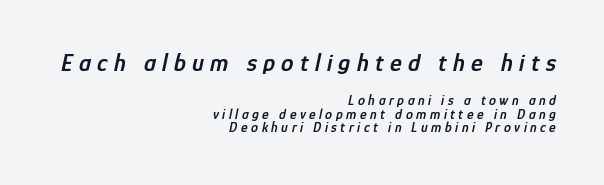
The image shows 25 px text type, italic (leaning right); set right-aligned, tight line spacing (0.97x), unusually wide letter spacing (+0.25 em), not underlined; the first (top) block is 1.79x larger.
